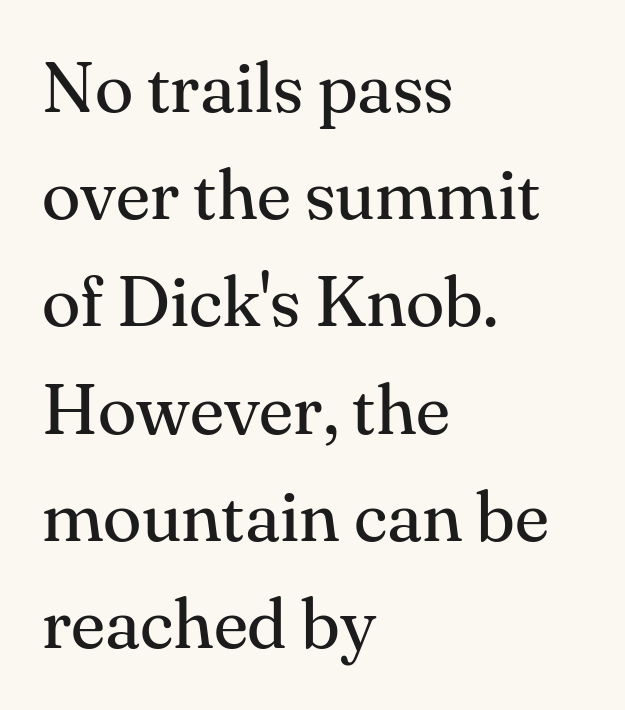
Q: Is the text bold? A: No.
Q: Is the text italic (slanted)? A: No, it is upright.
Q: Is the typeface a serif or a sans-serif typeface? A: Serif.
Q: Is the text underlined? A: No.
Q: How is the paragraph aligned? A: Left-aligned.
Q: Is the spacing between letters normal or unusually wide? A: Normal.
Q: Is the spacing between lines tight, normal or loose? A: Normal.
Q: Width (condensed, normal, or wide)? A: Normal.
Q: Stroke contrast? A: Medium.
Q: x-height? A: Small.
Q: Monospaced? A: No.
